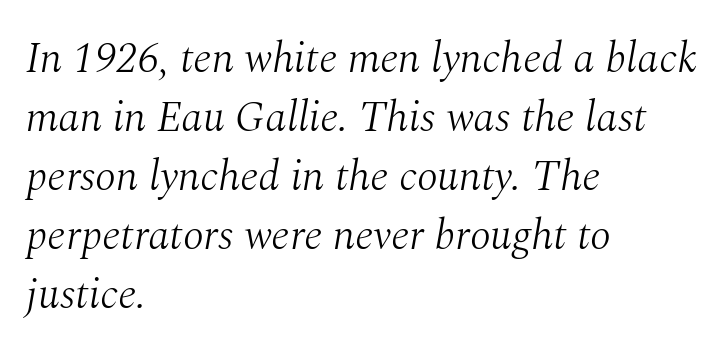
{"serif": "yes", "italic": "yes", "lean": "right", "slant_degrees": 10, "bold": "no", "weight": "light", "width": "normal", "stroke_contrast": "medium", "x_height": "medium", "monospaced": "no", "underline": "no", "align": "left", "line_spacing": "normal", "line_spacing_ratio": 1.37, "letter_spacing": "normal", "letter_spacing_em": 0.0, "glyph_px": 43}
